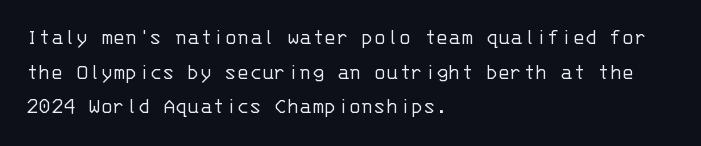
{"italic": "no", "bold": "no", "underline": "no", "align": "left", "line_spacing": "normal", "line_spacing_ratio": 1.51, "letter_spacing": "normal", "letter_spacing_em": 0.0, "glyph_px": 23}
